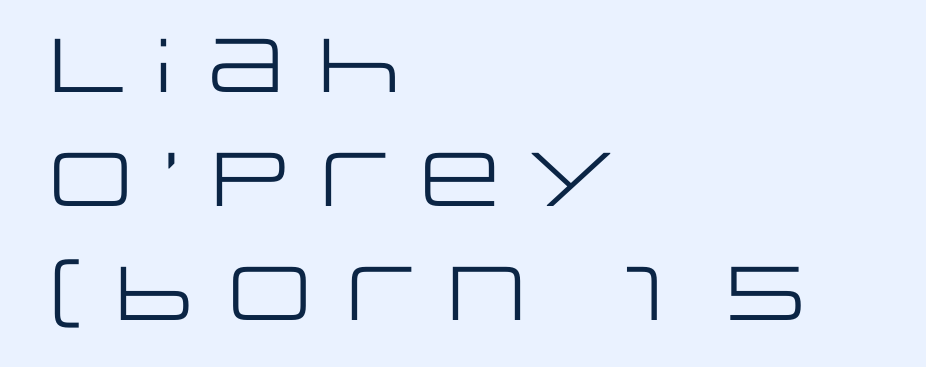
Italic? Not at all — the glyphs are vertical. Does the leading feel generous? No, just average. Letters have the restrained weight of plain body copy at most. Spacing verdict: proportional, widths tailored to each character. Examine the stroke ends and you'll find no serifs.
